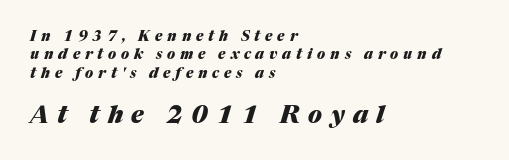
{"italic": "yes", "lean": "right", "slant_degrees": 17, "bold": "yes", "underline": "no", "align": "left", "line_spacing": "normal", "line_spacing_ratio": 1.31, "letter_spacing": "wide", "letter_spacing_em": 0.35, "larger_block": "second", "size_ratio": 1.71, "glyph_px": 24}
